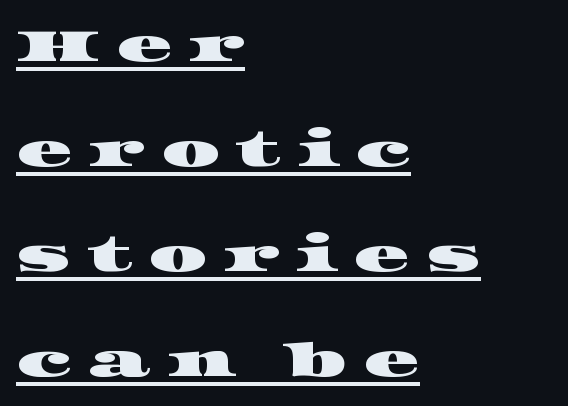
Each line of the rendering has a horizontal stroke beneath the glyphs. Where is the straight margin? On the left. This block would shrink considerably if given ordinary leading; it's expanded now. The tracking jumps out immediately: characters are airy and widely separated.
